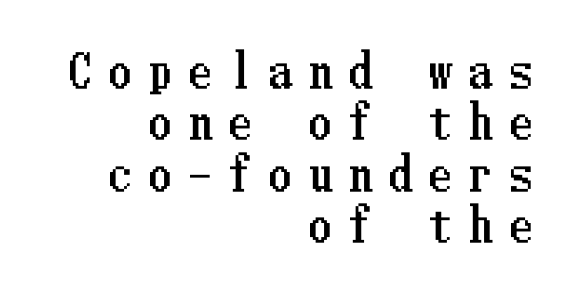
The lettering stays uniformly vertical, giving the passage a roman look. Horizontally, the lines are justified to the trailing edge only. The specimen omits any rule beneath the text block's lines. Short note: letters widely spaced. If you measured baseline to baseline, you'd find a short distance.
